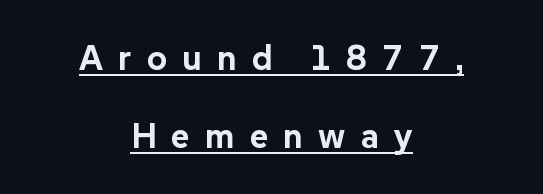
{"serif": "no", "italic": "no", "bold": "yes", "weight": "bold", "width": "normal", "stroke_contrast": "low", "x_height": "medium", "monospaced": "no", "underline": "yes", "align": "center", "line_spacing": "loose", "line_spacing_ratio": 2.23, "letter_spacing": "wide", "letter_spacing_em": 0.43, "glyph_px": 35}
